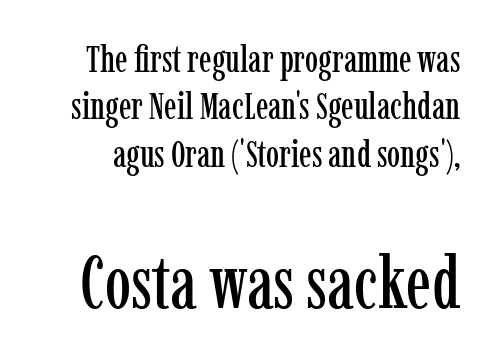
Q: Is the text italic (slanted)? A: No, it is upright.
Q: Is the typeface a serif or a sans-serif typeface? A: Serif.
Q: Is the text underlined? A: No.
Q: Is the spacing between letters normal or unusually wide? A: Normal.
Q: Is the spacing between lines tight, normal or loose? A: Normal.
Q: Which block of text is set in a larger size, the first (top) or the second (bottom)? A: The second (bottom) one.
Q: Width (condensed, normal, or wide)? A: Condensed.
Q: Stroke contrast? A: Low.
Q: x-height? A: Medium.
Q: Monospaced? A: No.
